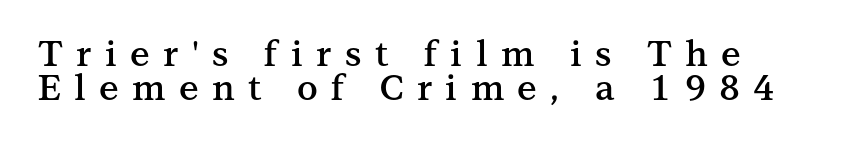
Q: Is the text bold? A: Semi-bold.
Q: Is the text italic (slanted)? A: No, it is upright.
Q: Is the typeface a serif or a sans-serif typeface? A: Serif.
Q: Is the text underlined? A: No.
Q: Is the spacing between letters normal or unusually wide? A: Unusually wide.
Q: Is the spacing between lines tight, normal or loose? A: Tight.
Q: Width (condensed, normal, or wide)? A: Normal.
Q: Stroke contrast? A: Medium.
Q: x-height? A: Medium.
Q: Monospaced? A: No.
